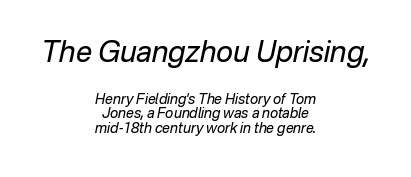
The image shows 29 px regular-weight type, italic (leaning right); set centered, tight line spacing (1.05x), normal letter spacing, not underlined; the first (top) block is 2.07x larger; low stroke contrast and a medium x-height.
